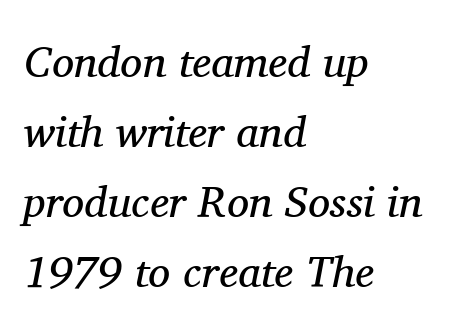
The image shows 44 px regular-weight serif type, italic (leaning right); set left-aligned, normal line spacing (1.59x), normal letter spacing, not underlined; medium stroke contrast and a medium x-height.
